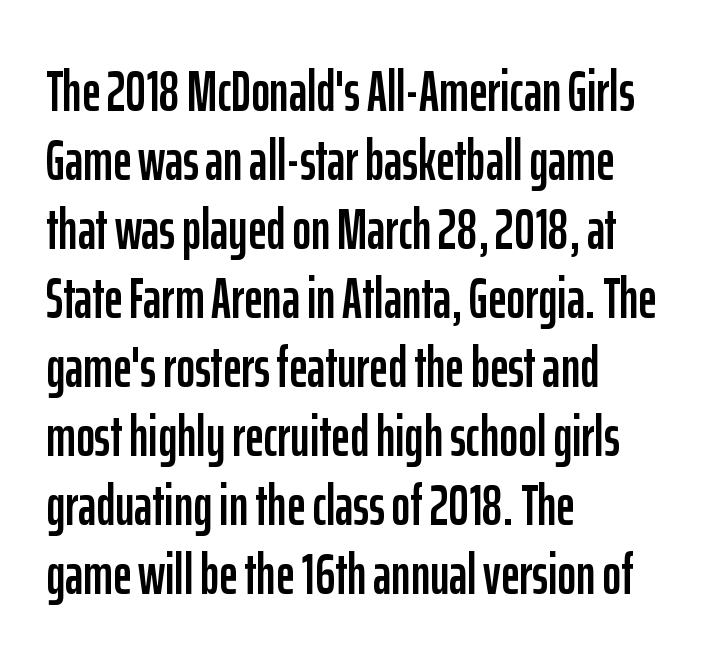
{"serif": "no", "italic": "no", "width": "condensed", "stroke_contrast": "low", "x_height": "medium", "monospaced": "no", "underline": "no", "align": "left", "line_spacing_ratio": 1.21, "letter_spacing": "normal", "letter_spacing_em": 0.0, "glyph_px": 57}
